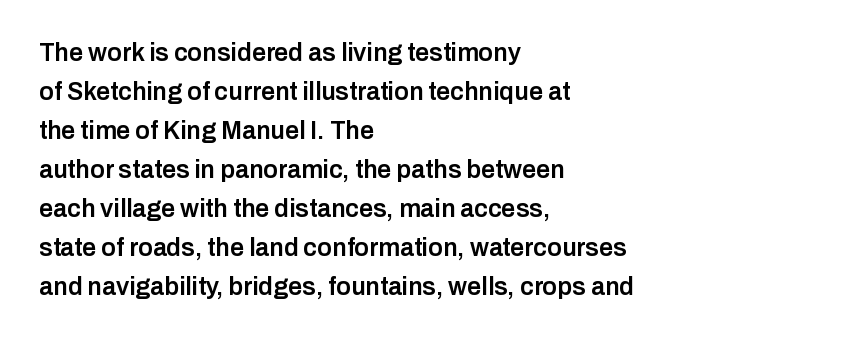
{"italic": "no", "bold": "semi", "underline": "no", "align": "left", "line_spacing": "normal", "line_spacing_ratio": 1.56, "letter_spacing": "normal", "letter_spacing_em": 0.0, "glyph_px": 25}
